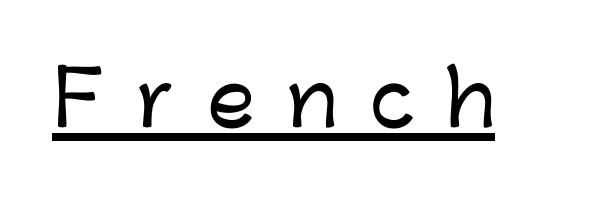
Q: Is the text italic (slanted)? A: No, it is upright.
Q: Is the typeface a serif or a sans-serif typeface? A: Sans-serif.
Q: Is the text underlined? A: Yes.
Q: Is the spacing between letters normal or unusually wide? A: Unusually wide.
Q: Width (condensed, normal, or wide)? A: Normal.
Q: Stroke contrast? A: Low.
Q: x-height? A: Medium.
Q: Monospaced? A: No.
